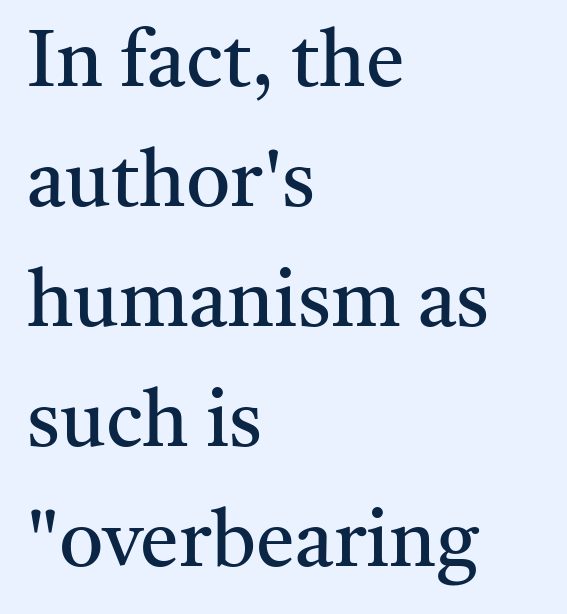
Q: Is the text bold? A: No.
Q: Is the text italic (slanted)? A: No, it is upright.
Q: Is the typeface a serif or a sans-serif typeface? A: Serif.
Q: Is the text underlined? A: No.
Q: How is the paragraph aligned? A: Left-aligned.
Q: Is the spacing between letters normal or unusually wide? A: Normal.
Q: Is the spacing between lines tight, normal or loose? A: Normal.
Q: Width (condensed, normal, or wide)? A: Normal.
Q: Stroke contrast? A: Medium.
Q: x-height? A: Medium.
Q: Monospaced? A: No.
